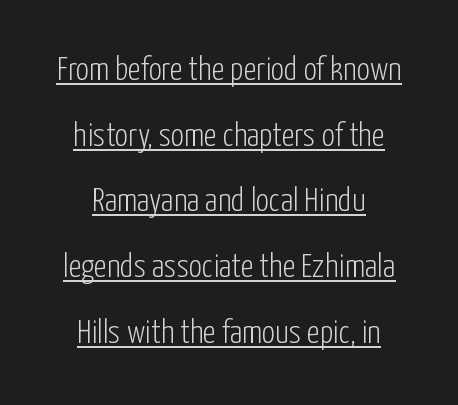
The image shows 33 px light, condensed sans-serif type, upright; set loose line spacing (1.99x), normal letter spacing, underlined; low stroke contrast and a medium x-height.
